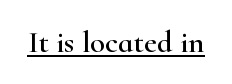
The image shows 31 px wide serif type, upright; set normal letter spacing, underlined; high stroke contrast and a small x-height.
